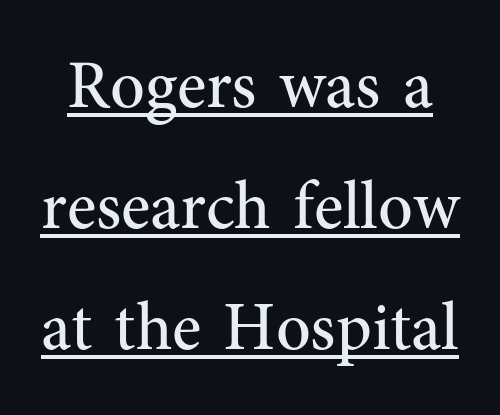
Q: Is the text bold? A: No.
Q: Is the text italic (slanted)? A: No, it is upright.
Q: Is the typeface a serif or a sans-serif typeface? A: Serif.
Q: Is the text underlined? A: Yes.
Q: Is the spacing between letters normal or unusually wide? A: Normal.
Q: Width (condensed, normal, or wide)? A: Normal.
Q: Stroke contrast? A: Medium.
Q: x-height? A: Medium.
Q: Monospaced? A: No.
